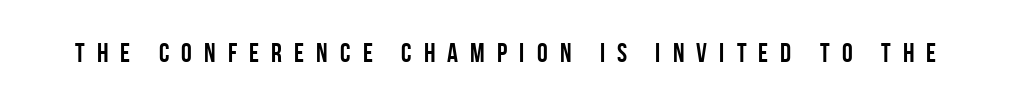
The image shows 27 px bold type, upright; set unusually wide letter spacing (+0.45 em), not underlined.
